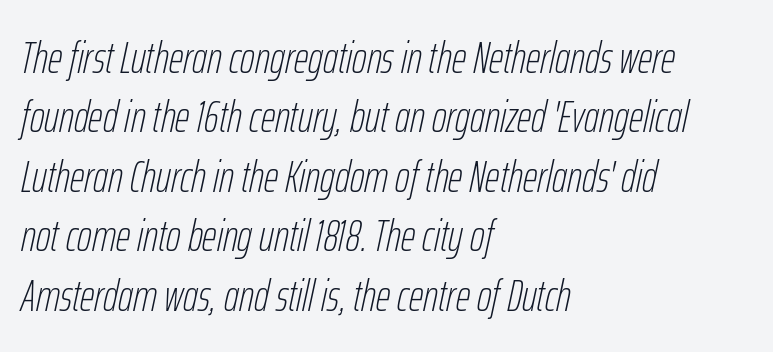
The image shows 45 px thin, condensed type, italic (leaning right); set left-aligned, normal line spacing (1.32x), normal letter spacing, not underlined; low stroke contrast and a medium x-height.
